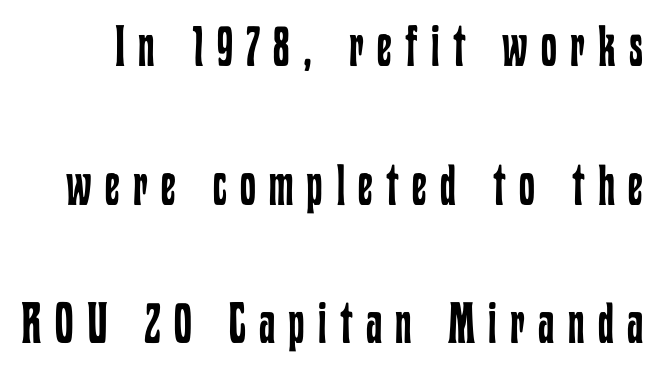
Q: Is the text bold? A: No.
Q: Is the text italic (slanted)? A: No, it is upright.
Q: Is the text underlined? A: No.
Q: Is the spacing between letters normal or unusually wide? A: Unusually wide.
Q: Is the spacing between lines tight, normal or loose? A: Loose.
Q: Width (condensed, normal, or wide)? A: Condensed.
Q: Stroke contrast? A: Low.
Q: x-height? A: Medium.
Q: Monospaced? A: No.
